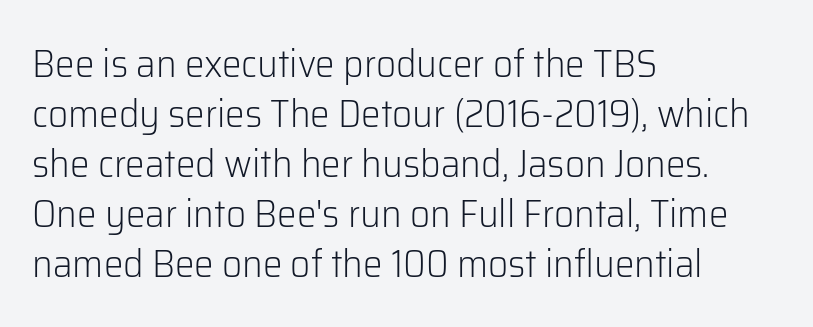
The image shows 39 px light sans-serif type, upright; set left-aligned, normal line spacing (1.28x), normal letter spacing, not underlined; low stroke contrast and a medium x-height.
